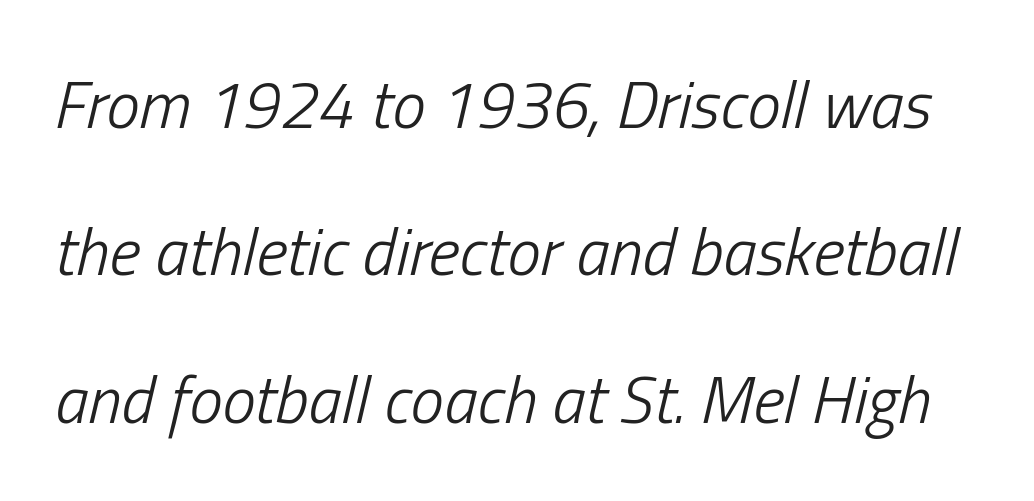
Q: Is the text bold? A: No.
Q: Is the text italic (slanted)? A: Yes, it leans right by about 13 degrees.
Q: Is the text underlined? A: No.
Q: Is the spacing between letters normal or unusually wide? A: Normal.
Q: Is the spacing between lines tight, normal or loose? A: Loose.
Q: Width (condensed, normal, or wide)? A: Condensed.
Q: Stroke contrast? A: Low.
Q: x-height? A: Medium.
Q: Monospaced? A: No.
